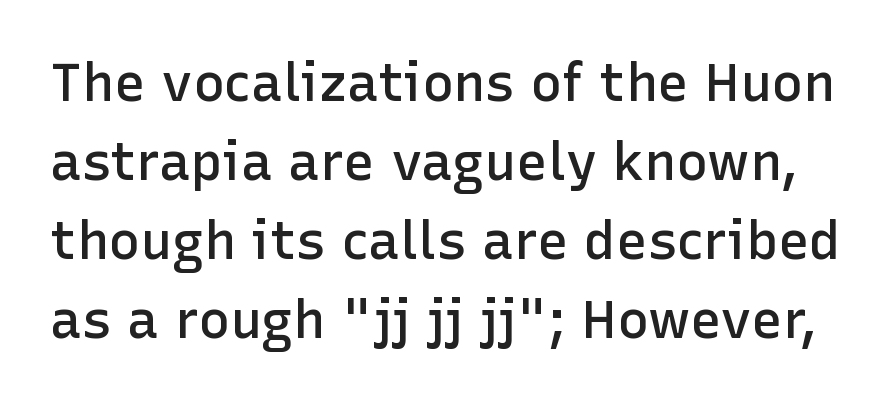
The face used here is a sans, in the tradition of grotesques and geometrics. Is this a fixed-width face? No — the glyphs have proportional, varying widths. The strip under each line holds only bare page. A somewhat darkened texture: the type is semibold rather than bold.
